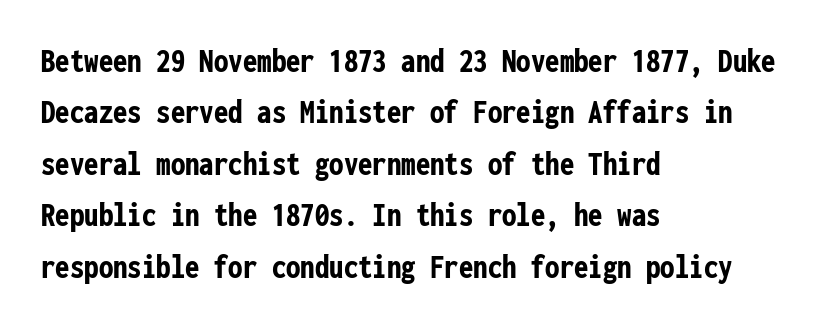
The typesetting leans heavy: a genuine bold. Look at the tracking — it's just the regular setting, nothing added. Is there any slant? The stems are plumb. Only glyphs here, with clear space below each row. Each line starts at the same left margin while the right side varies. Rows of type keep a routine distance in the vertical direction.
